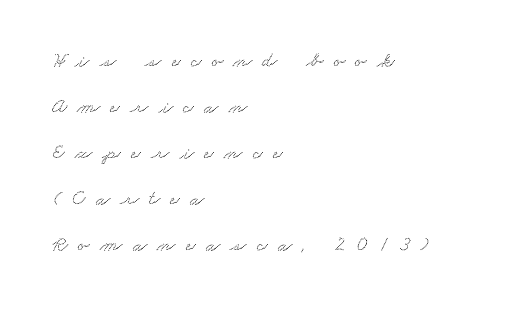
The image shows 21 px text type; set left-aligned, loose line spacing (2.19x), unusually wide letter spacing (+0.49 em), not underlined.
